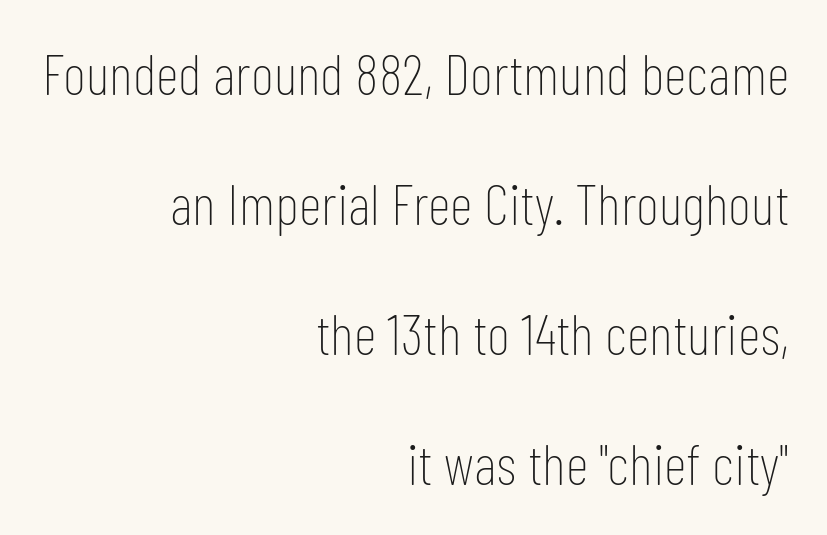
Q: Is the text bold? A: No.
Q: Is the text italic (slanted)? A: No, it is upright.
Q: Is the typeface a serif or a sans-serif typeface? A: Sans-serif.
Q: Is the text underlined? A: No.
Q: How is the paragraph aligned? A: Right-aligned.
Q: Is the spacing between letters normal or unusually wide? A: Normal.
Q: Is the spacing between lines tight, normal or loose? A: Loose.
Q: Width (condensed, normal, or wide)? A: Condensed.
Q: Stroke contrast? A: Low.
Q: x-height? A: Medium.
Q: Monospaced? A: No.
